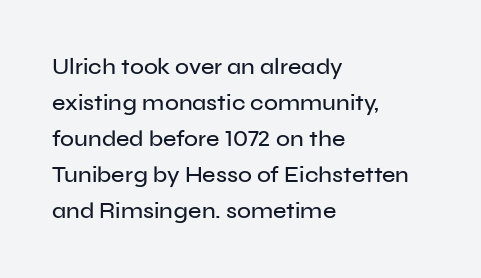
Q: Is the text italic (slanted)? A: No, it is upright.
Q: Is the text underlined? A: No.
Q: How is the paragraph aligned? A: Left-aligned.
Q: Is the spacing between letters normal or unusually wide? A: Normal.
Q: Is the spacing between lines tight, normal or loose? A: Normal.
